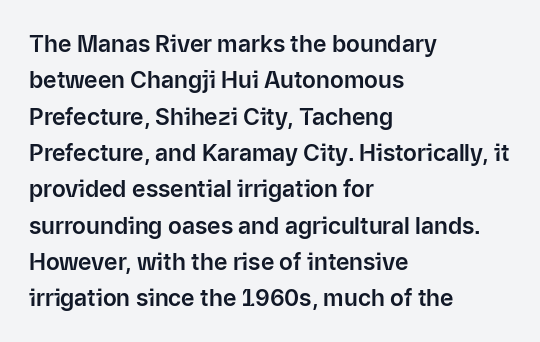
{"italic": "no", "underline": "no", "align": "left", "line_spacing": "normal", "line_spacing_ratio": 1.58, "letter_spacing": "normal", "letter_spacing_em": 0.0, "glyph_px": 23}
